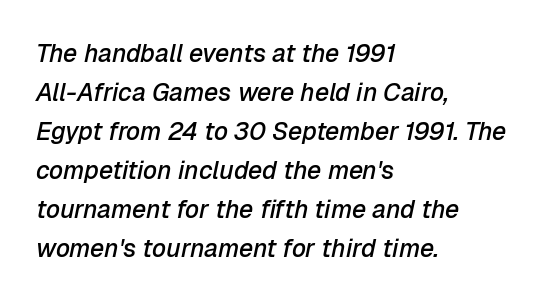
Default kerning and tracking; the words read as compact shapes. The space beneath each line is pristine and unruled. Vertically, the passage feels balanced, rows spaced as you'd expect. Observe the lean: these are italic letterforms.
